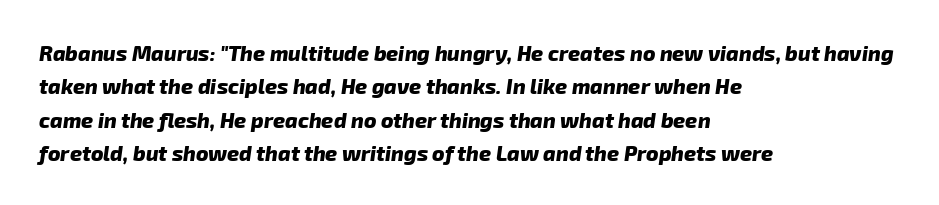
The image shows 21 px bold type; set left-aligned, normal line spacing (1.59x), normal letter spacing, not underlined.
